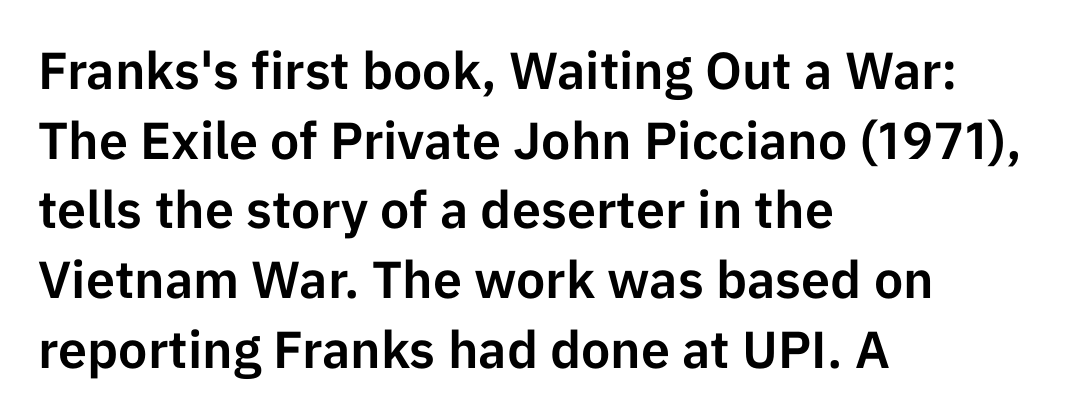
The face used here is a sans, in the tradition of grotesques and geometrics. Evenly set lines give the paragraph a standard silhouette. Do the characters align in a grid? No, the font is proportional. These lines stack with their left ends in a neat column. Glyph-to-glyph distance matches everyday printed text.
